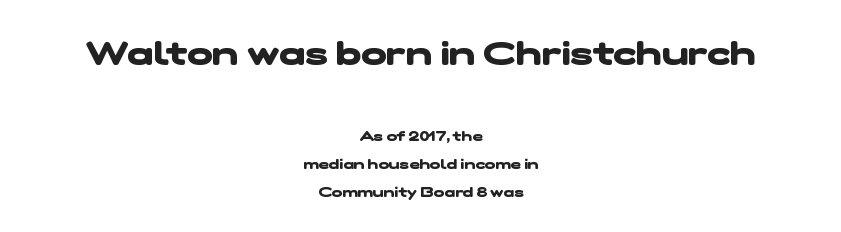
The image shows 34 px heavy, wide sans-serif type; set centered, loose line spacing (2.01x), normal letter spacing, not underlined; the first (top) block is 2.43x larger; low stroke contrast and a medium x-height.
